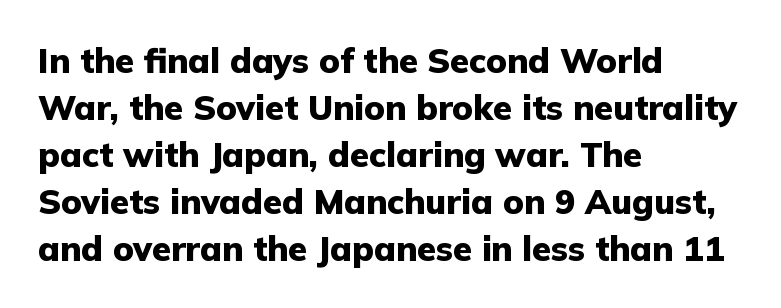
Q: Is the text bold? A: Yes.
Q: Is the text italic (slanted)? A: No, it is upright.
Q: Is the typeface a serif or a sans-serif typeface? A: Sans-serif.
Q: Is the text underlined? A: No.
Q: How is the paragraph aligned? A: Left-aligned.
Q: Is the spacing between letters normal or unusually wide? A: Normal.
Q: Is the spacing between lines tight, normal or loose? A: Normal.
Q: Width (condensed, normal, or wide)? A: Normal.
Q: Stroke contrast? A: Low.
Q: x-height? A: Medium.
Q: Monospaced? A: No.
